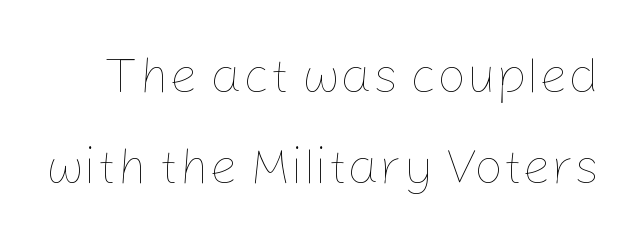
The image shows 51 px thin type, upright; set line spacing 1.79x, normal letter spacing, not underlined; low stroke contrast and a medium x-height.
